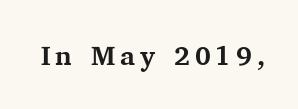
The image shows 27 px bold type, upright; set not underlined.
